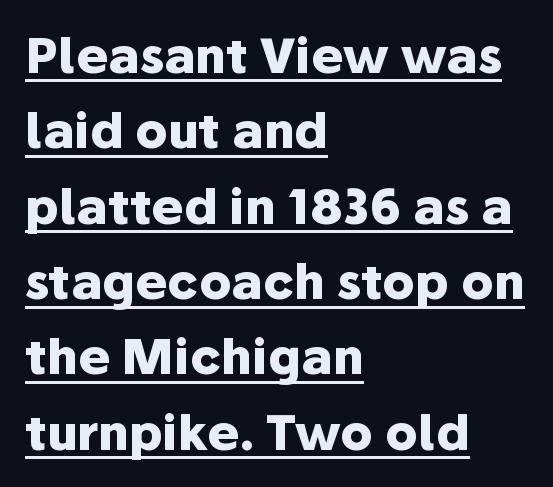
{"serif": "no", "italic": "no", "bold": "yes", "weight": "heavy", "width": "normal", "stroke_contrast": "low", "x_height": "medium", "monospaced": "no", "underline": "yes", "align": "left", "line_spacing": "normal", "line_spacing_ratio": 1.57, "letter_spacing": "normal", "letter_spacing_em": 0.0, "glyph_px": 48}
